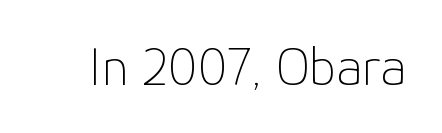
The image shows 55 px thin sans-serif type, upright; set normal letter spacing, not underlined; low stroke contrast and a medium x-height.
